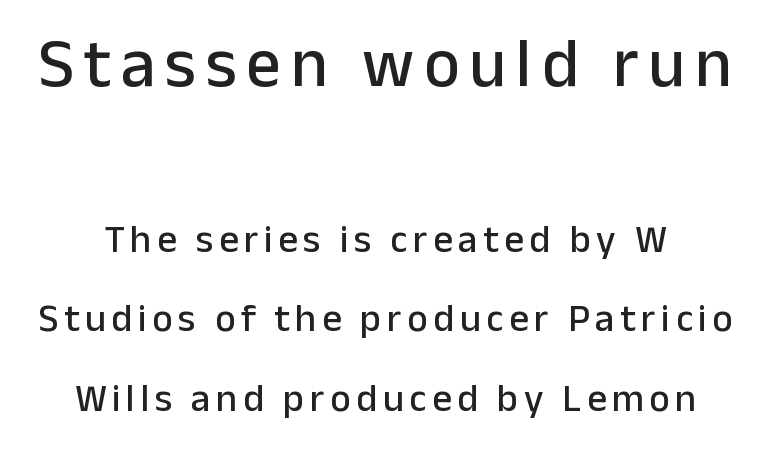
The compositor balanced each line on the midline. The font's upright variant was chosen for this text. Vertical spacing — loose. The string is rendered with underlining switched off. Is this a fixed-width face? No — the glyphs have proportional, varying widths. Block one is the big one; block two sits smaller underneath.
